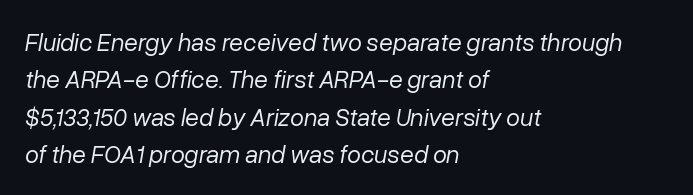
{"italic": "yes", "lean": "right", "slant_degrees": 10, "bold": "no", "underline": "no", "align": "left", "line_spacing": "normal", "line_spacing_ratio": 1.5, "letter_spacing": "normal", "letter_spacing_em": 0.0, "glyph_px": 25}
